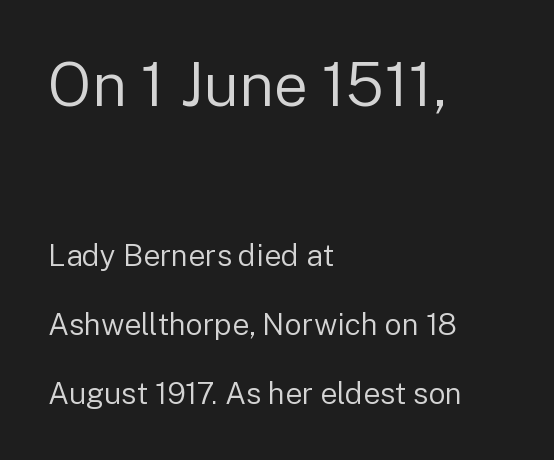
The glyphs in this specimen are sans serif. This is the regular roman posture of the typeface. The font is comparable to plain body text, perhaps lighter. These lines stack with their left ends in a neat column. Lines of text with bare space underneath.
